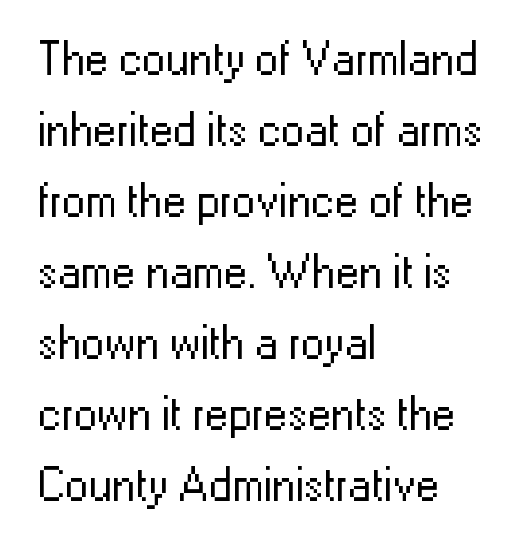
Q: Is the text bold? A: No.
Q: Is the text italic (slanted)? A: No, it is upright.
Q: Is the typeface a serif or a sans-serif typeface? A: Sans-serif.
Q: Is the text underlined? A: No.
Q: How is the paragraph aligned? A: Left-aligned.
Q: Is the spacing between letters normal or unusually wide? A: Normal.
Q: Is the spacing between lines tight, normal or loose? A: Normal.
Q: Width (condensed, normal, or wide)? A: Normal.
Q: Stroke contrast? A: Low.
Q: x-height? A: Medium.
Q: Monospaced? A: No.
